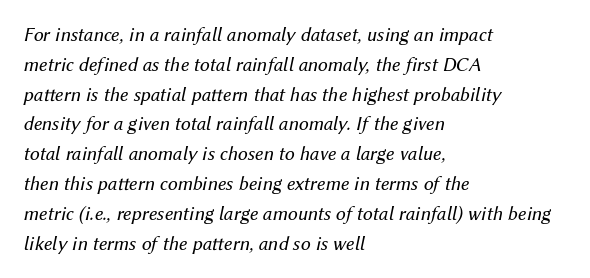
{"italic": "yes", "lean": "right", "slant_degrees": 12, "bold": "no", "underline": "no", "align": "left", "line_spacing": "normal", "line_spacing_ratio": 1.49, "letter_spacing": "normal", "letter_spacing_em": 0.0, "glyph_px": 20}
